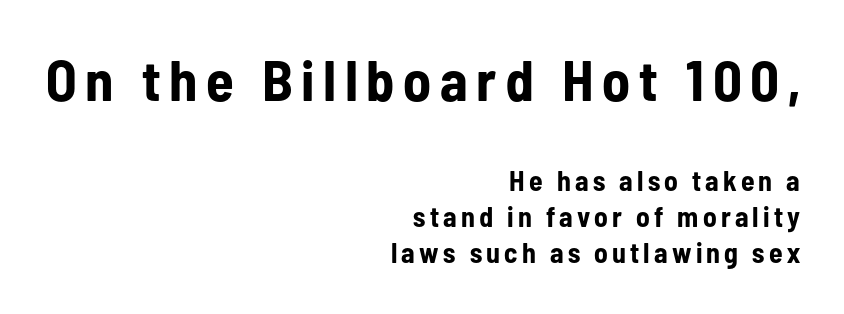
Quick note: underline off. In terms of letterform style, serifs are entirely absent. Spacing verdict: proportional, widths tailored to each character. Bold? Absolutely — the strokes are thick and heavy.
